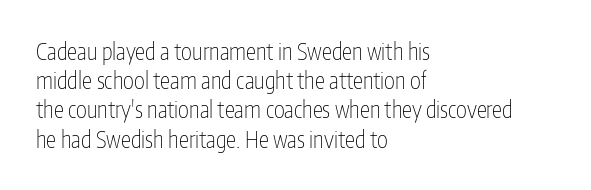
{"italic": "no", "bold": "no", "underline": "no", "align": "left", "line_spacing": "normal", "line_spacing_ratio": 1.27, "letter_spacing": "normal", "letter_spacing_em": 0.0, "glyph_px": 23}
